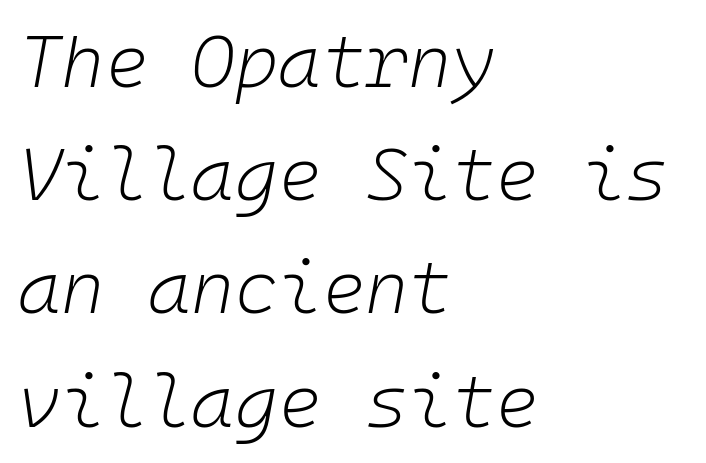
You can tell it's italic because the verticals aren't actually vertical. Default kerning and tracking; the words read as compact shapes. A bare baseline throughout the passage. All the whitespace from short lines collects on the right. Evenly set lines give the paragraph a standard silhouette.
